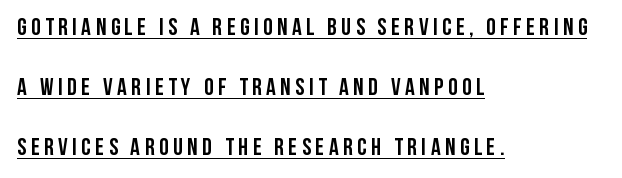
{"italic": "no", "bold": "yes", "underline": "yes", "align": "left", "line_spacing": "loose", "line_spacing_ratio": 2.5, "glyph_px": 24}
